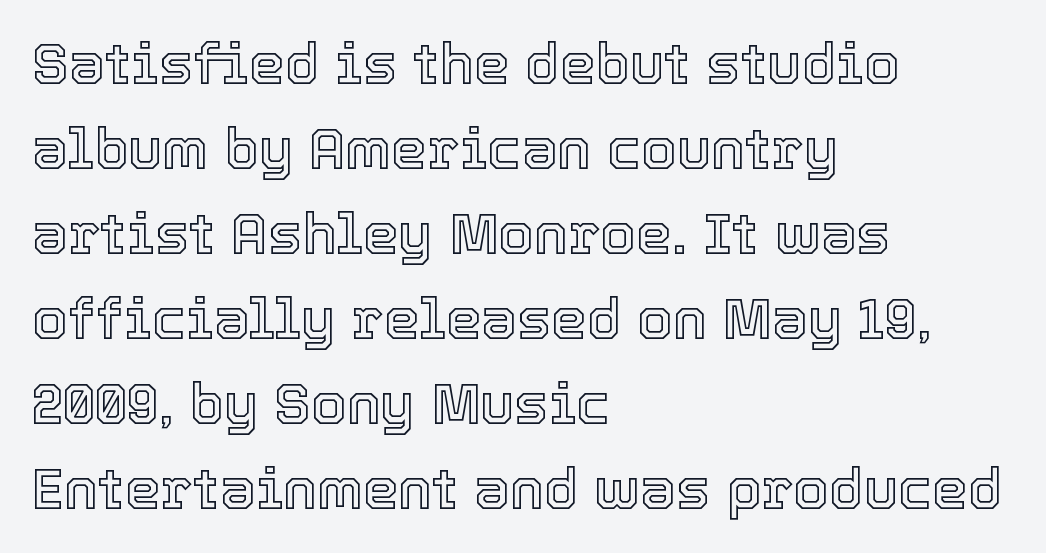
{"italic": "no", "width": "normal", "x_height": "medium", "monospaced": "no", "underline": "no", "align": "left", "line_spacing": "normal", "line_spacing_ratio": 1.49, "letter_spacing": "normal", "letter_spacing_em": 0.0, "glyph_px": 57}
